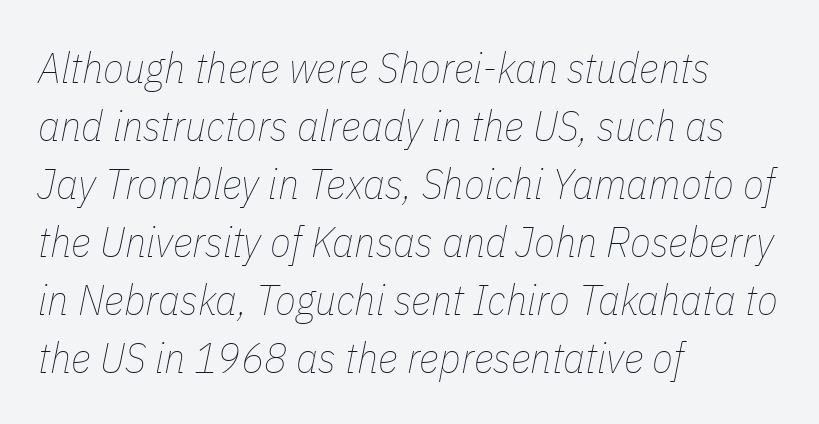
The cut favours lightness, reaching ordinary text weight at its darkest. Do the characters align in a grid? No, the font is proportional. Left-aligned paragraph, ragged on the right. Plain, unruled lines of type.
